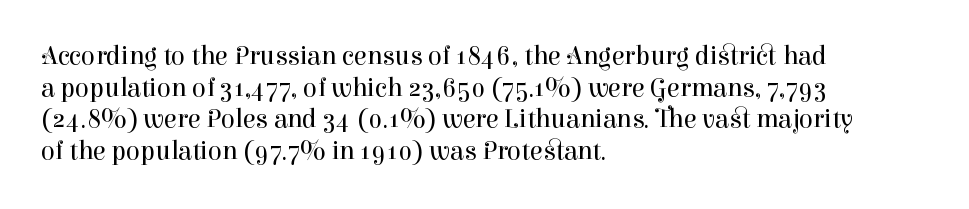
{"italic": "no", "bold": "no", "underline": "no", "align": "left", "line_spacing_ratio": 1.22, "letter_spacing": "normal", "letter_spacing_em": 0.0, "glyph_px": 26}
